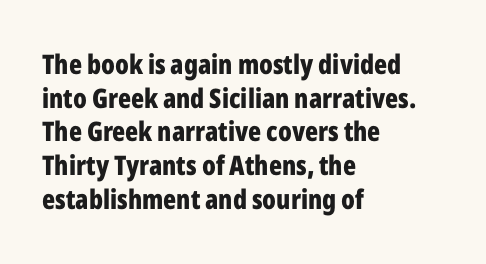
The image shows 27 px bold type, upright; set left-aligned, normal line spacing (1.25x), normal letter spacing, not underlined.
